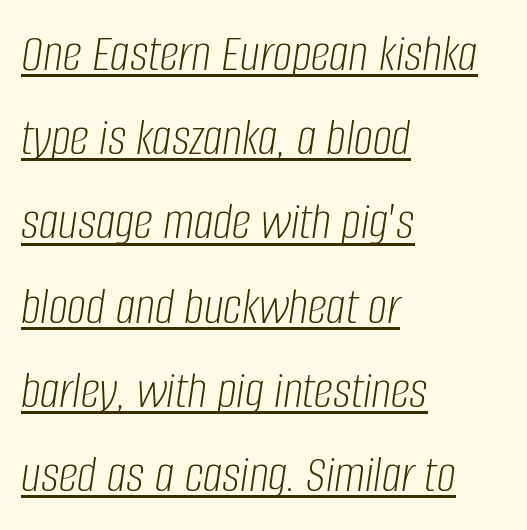
Is the stroke heavy? The answer is a plain regular-or-lighter. Every row of glyphs begins at an identical x-position on the left. Standard letterfit; no display-style spreading of the glyphs. The glyphs look as if they've been sheared to an angle.
